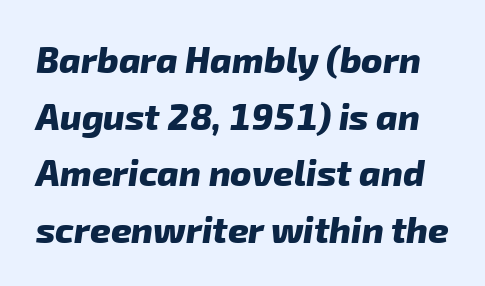
{"serif": "no", "bold": "yes", "weight": "heavy", "width": "normal", "stroke_contrast": "low", "x_height": "medium", "monospaced": "no", "underline": "no", "line_spacing": "normal", "line_spacing_ratio": 1.57, "letter_spacing": "normal", "letter_spacing_em": 0.0, "glyph_px": 36}
